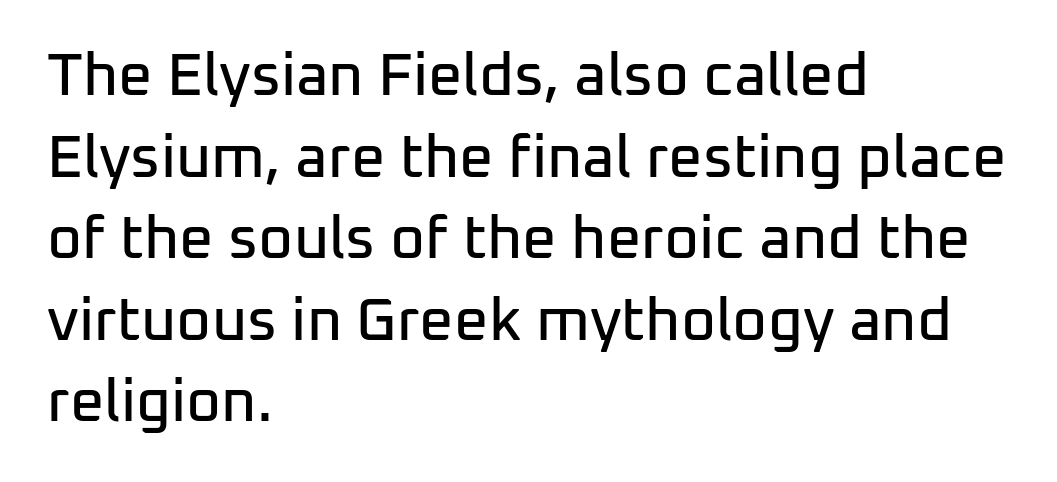
{"serif": "no", "italic": "no", "width": "normal", "stroke_contrast": "low", "x_height": "medium", "monospaced": "no", "underline": "no", "align": "left", "line_spacing": "normal", "line_spacing_ratio": 1.36, "letter_spacing": "normal", "letter_spacing_em": 0.0, "glyph_px": 60}
